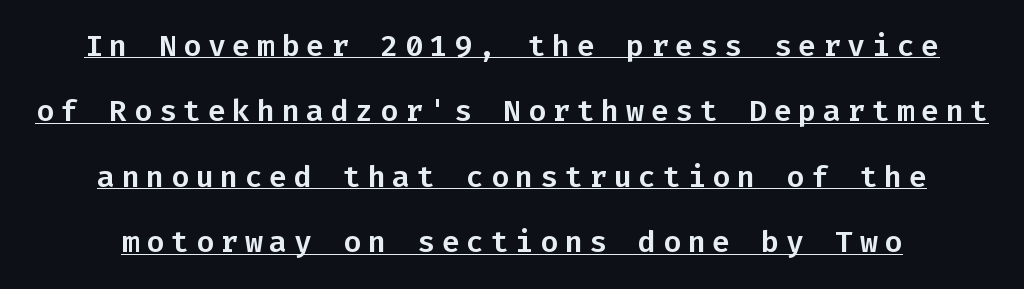
Q: Is the text italic (slanted)? A: No, it is upright.
Q: Is the typeface a serif or a sans-serif typeface? A: Sans-serif.
Q: Is the text underlined? A: Yes.
Q: Is the spacing between letters normal or unusually wide? A: Unusually wide.
Q: Is the spacing between lines tight, normal or loose? A: Loose.
Q: Width (condensed, normal, or wide)? A: Normal.
Q: Stroke contrast? A: Low.
Q: x-height? A: Medium.
Q: Monospaced? A: Yes.
